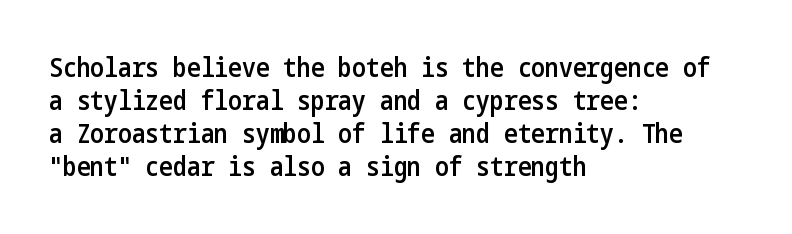
Q: Is the text bold? A: Semi-bold.
Q: Is the text italic (slanted)? A: No, it is upright.
Q: Is the text underlined? A: No.
Q: How is the paragraph aligned? A: Left-aligned.
Q: Is the spacing between letters normal or unusually wide? A: Normal.
Q: Is the spacing between lines tight, normal or loose? A: Normal.
